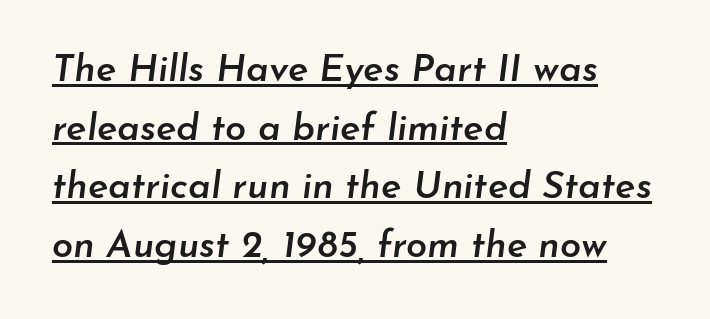
Q: Is the text bold? A: Semi-bold.
Q: Is the text italic (slanted)? A: Yes, it leans right by about 7 degrees.
Q: Is the text underlined? A: Yes.
Q: How is the paragraph aligned? A: Left-aligned.
Q: Is the spacing between letters normal or unusually wide? A: Normal.
Q: Is the spacing between lines tight, normal or loose? A: Normal.
Q: Width (condensed, normal, or wide)? A: Normal.
Q: Stroke contrast? A: Low.
Q: x-height? A: Small.
Q: Monospaced? A: No.
